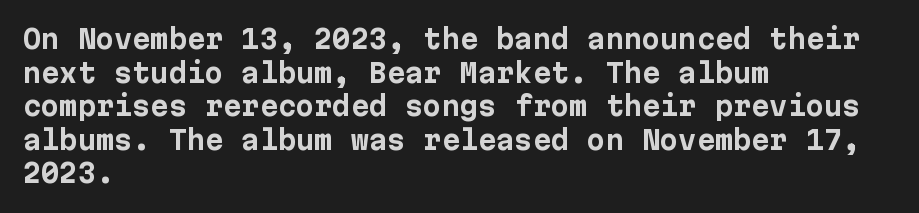
Q: Is the text bold? A: Yes.
Q: Is the text italic (slanted)? A: No, it is upright.
Q: Is the text underlined? A: No.
Q: How is the paragraph aligned? A: Left-aligned.
Q: Is the spacing between letters normal or unusually wide? A: Normal.
Q: Is the spacing between lines tight, normal or loose? A: Normal.
